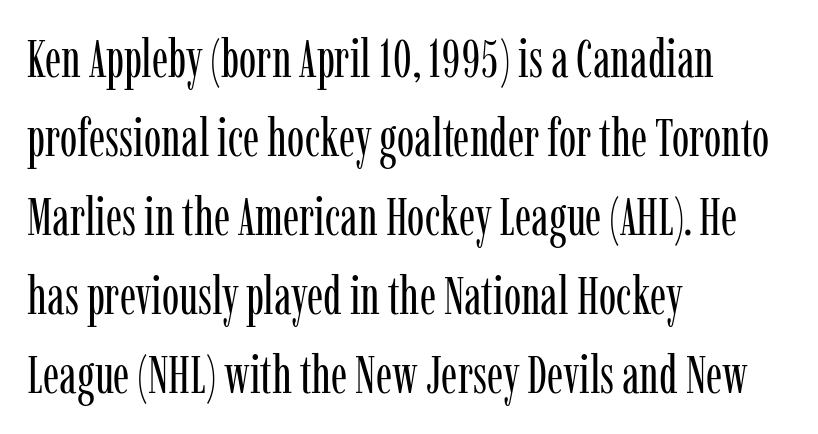
{"serif": "yes", "italic": "no", "bold": "no", "weight": "regular", "width": "condensed", "stroke_contrast": "low", "x_height": "medium", "monospaced": "no", "underline": "no", "align": "left", "line_spacing": "normal", "line_spacing_ratio": 1.52, "letter_spacing": "normal", "letter_spacing_em": 0.0, "glyph_px": 52}
